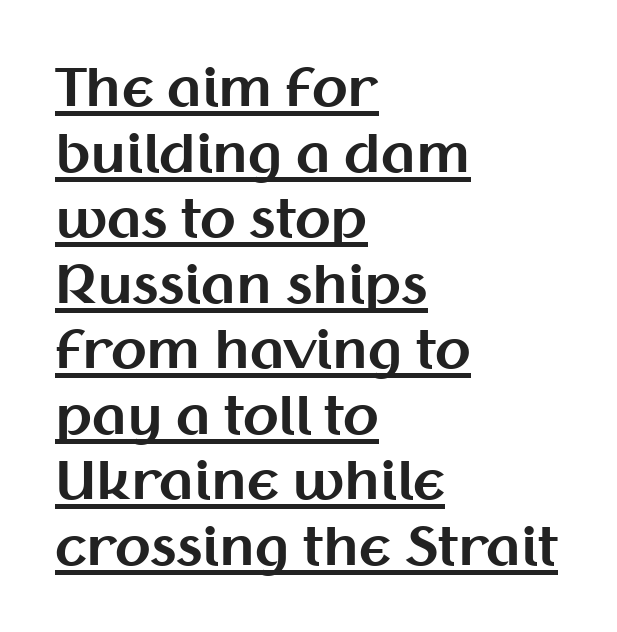
Q: Is the text bold? A: Yes.
Q: Is the text italic (slanted)? A: No, it is upright.
Q: Is the typeface a serif or a sans-serif typeface? A: Sans-serif.
Q: Is the text underlined? A: Yes.
Q: How is the paragraph aligned? A: Left-aligned.
Q: Is the spacing between letters normal or unusually wide? A: Normal.
Q: Is the spacing between lines tight, normal or loose? A: Normal.
Q: Width (condensed, normal, or wide)? A: Normal.
Q: Stroke contrast? A: Medium.
Q: x-height? A: Medium.
Q: Monospaced? A: No.
